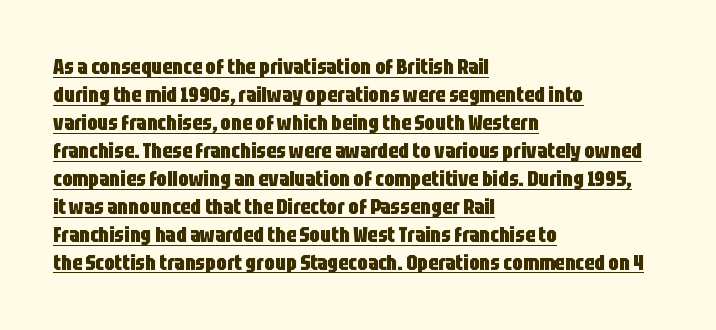
Q: Is the text bold? A: Yes.
Q: Is the text italic (slanted)? A: No, it is upright.
Q: Is the text underlined? A: Yes.
Q: How is the paragraph aligned? A: Left-aligned.
Q: Is the spacing between letters normal or unusually wide? A: Normal.
Q: Is the spacing between lines tight, normal or loose? A: Normal.
